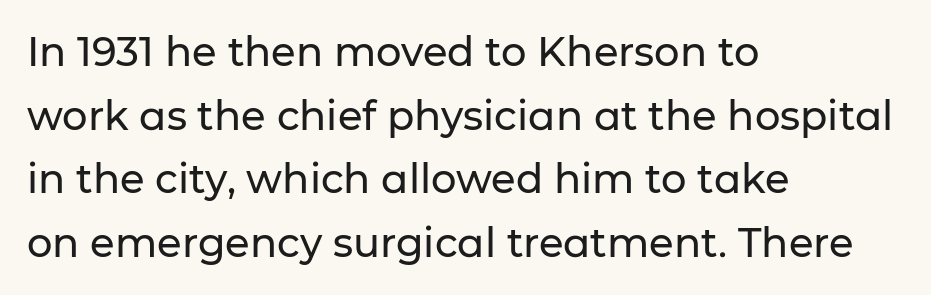
Q: Is the text italic (slanted)? A: No, it is upright.
Q: Is the typeface a serif or a sans-serif typeface? A: Sans-serif.
Q: Is the text underlined? A: No.
Q: How is the paragraph aligned? A: Left-aligned.
Q: Is the spacing between letters normal or unusually wide? A: Normal.
Q: Is the spacing between lines tight, normal or loose? A: Normal.
Q: Width (condensed, normal, or wide)? A: Normal.
Q: Stroke contrast? A: Low.
Q: x-height? A: Medium.
Q: Monospaced? A: No.
